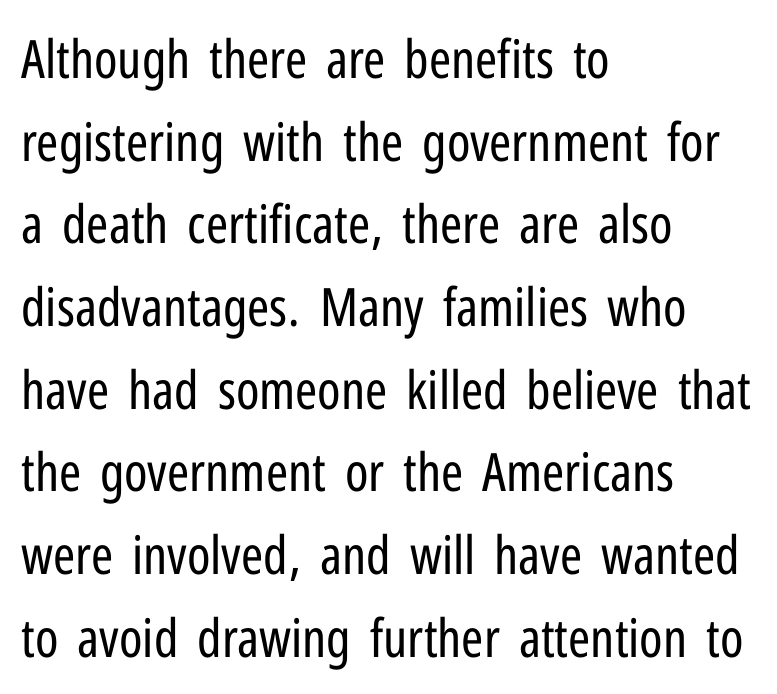
Q: Is the text bold? A: No.
Q: Is the text italic (slanted)? A: No, it is upright.
Q: Is the typeface a serif or a sans-serif typeface? A: Sans-serif.
Q: Is the text underlined? A: No.
Q: How is the paragraph aligned? A: Left-aligned.
Q: Is the spacing between letters normal or unusually wide? A: Normal.
Q: Is the spacing between lines tight, normal or loose? A: Normal.
Q: Width (condensed, normal, or wide)? A: Condensed.
Q: Stroke contrast? A: Low.
Q: x-height? A: Medium.
Q: Monospaced? A: No.
